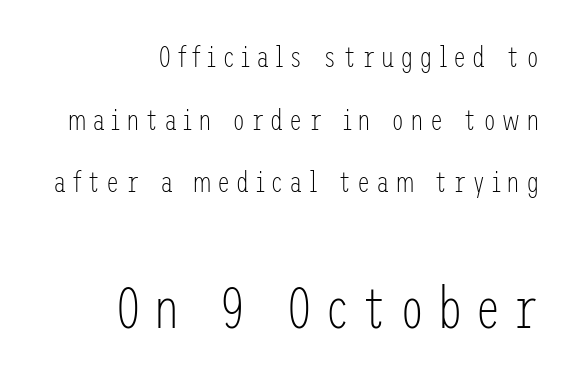
Q: Is the text bold? A: No.
Q: Is the text italic (slanted)? A: No, it is upright.
Q: Is the typeface a serif or a sans-serif typeface? A: Sans-serif.
Q: Is the text underlined? A: No.
Q: How is the paragraph aligned? A: Right-aligned.
Q: Is the spacing between lines tight, normal or loose? A: Loose.
Q: Which block of text is set in a larger size, the first (top) or the second (bottom)? A: The second (bottom) one.
Q: Width (condensed, normal, or wide)? A: Condensed.
Q: Stroke contrast? A: Low.
Q: x-height? A: Medium.
